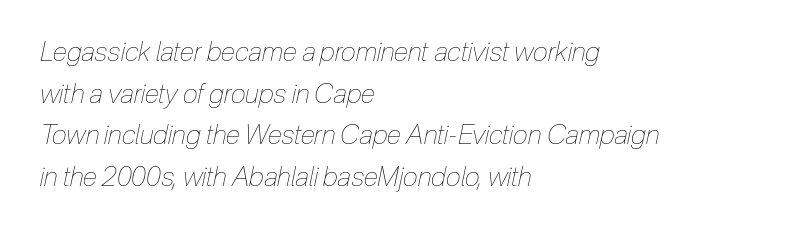
The image shows 27 px text type, italic (leaning right); set left-aligned, normal line spacing (1.54x), normal letter spacing, not underlined.
